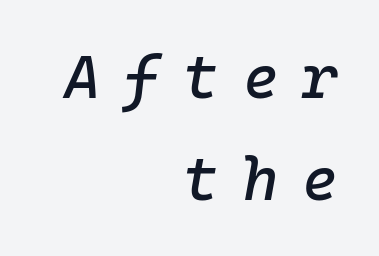
{"italic": "yes", "lean": "right", "slant_degrees": 10, "width": "normal", "stroke_contrast": "low", "x_height": "medium", "underline": "no", "align": "right", "line_spacing": "normal", "line_spacing_ratio": 1.67, "letter_spacing": "wide", "letter_spacing_em": 0.39, "glyph_px": 61}
